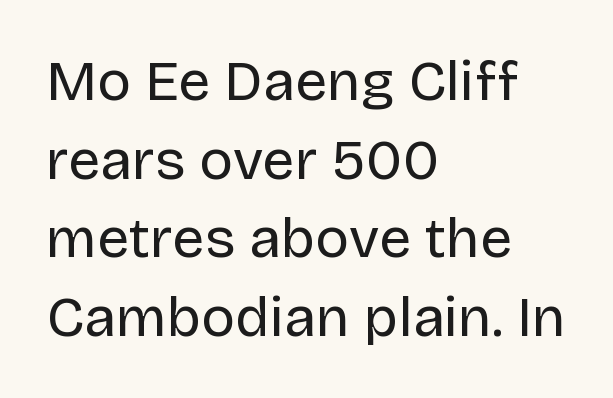
Q: Is the text bold? A: No.
Q: Is the text italic (slanted)? A: No, it is upright.
Q: Is the typeface a serif or a sans-serif typeface? A: Sans-serif.
Q: Is the text underlined? A: No.
Q: How is the paragraph aligned? A: Left-aligned.
Q: Is the spacing between letters normal or unusually wide? A: Normal.
Q: Is the spacing between lines tight, normal or loose? A: Normal.
Q: Width (condensed, normal, or wide)? A: Normal.
Q: Stroke contrast? A: Low.
Q: x-height? A: Large.
Q: Monospaced? A: No.
